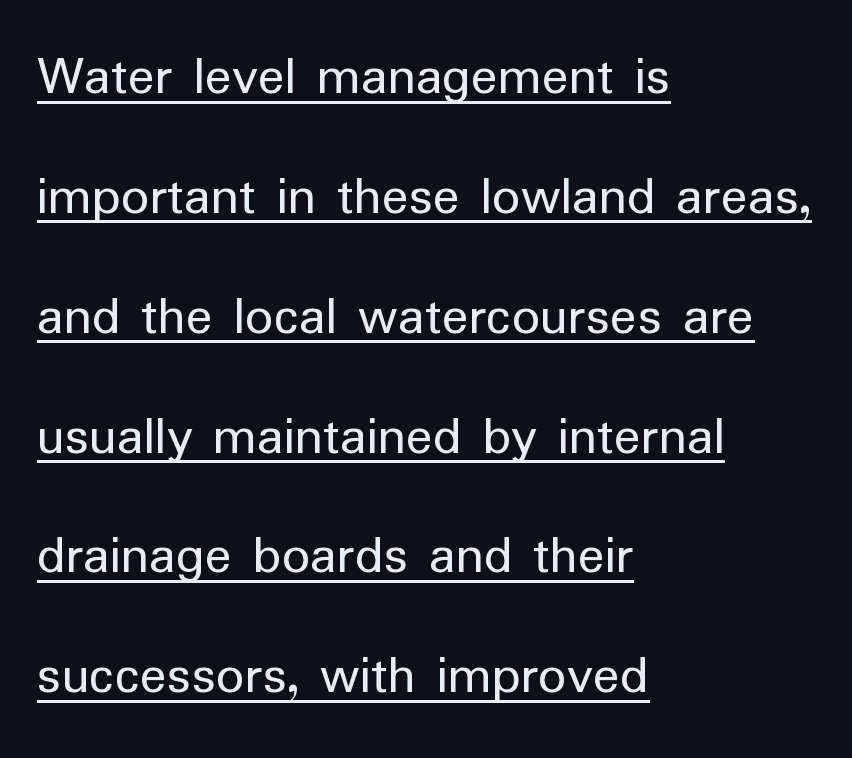
The lines are spread far apart with generous leading. The letters advance in unequal steps, a hallmark of proportional type. Nothing heavy about these letters — not bold at all. The type family on display is of the sans-serif kind.
